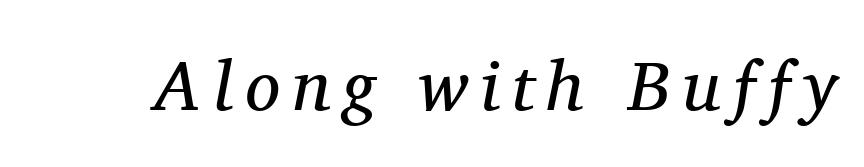
Q: Is the text bold? A: No.
Q: Is the text italic (slanted)? A: Yes, it leans right by about 11 degrees.
Q: Is the typeface a serif or a sans-serif typeface? A: Serif.
Q: Is the text underlined? A: No.
Q: Width (condensed, normal, or wide)? A: Normal.
Q: Stroke contrast? A: Medium.
Q: x-height? A: Medium.
Q: Monospaced? A: No.
